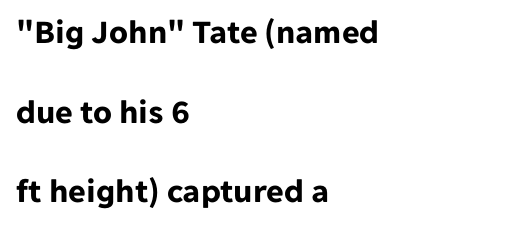
The image shows 34 px bold sans-serif type, upright; set left-aligned, loose line spacing (2.34x), normal letter spacing, not underlined; low stroke contrast and a medium x-height.
